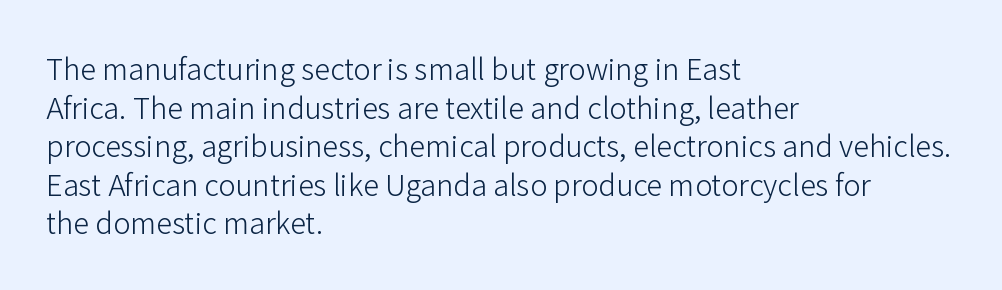
{"serif": "no", "italic": "no", "bold": "no", "weight": "light", "width": "normal", "stroke_contrast": "low", "x_height": "medium", "monospaced": "no", "underline": "no", "align": "left", "line_spacing": "normal", "line_spacing_ratio": 1.33, "letter_spacing": "normal", "letter_spacing_em": 0.0, "glyph_px": 29}
